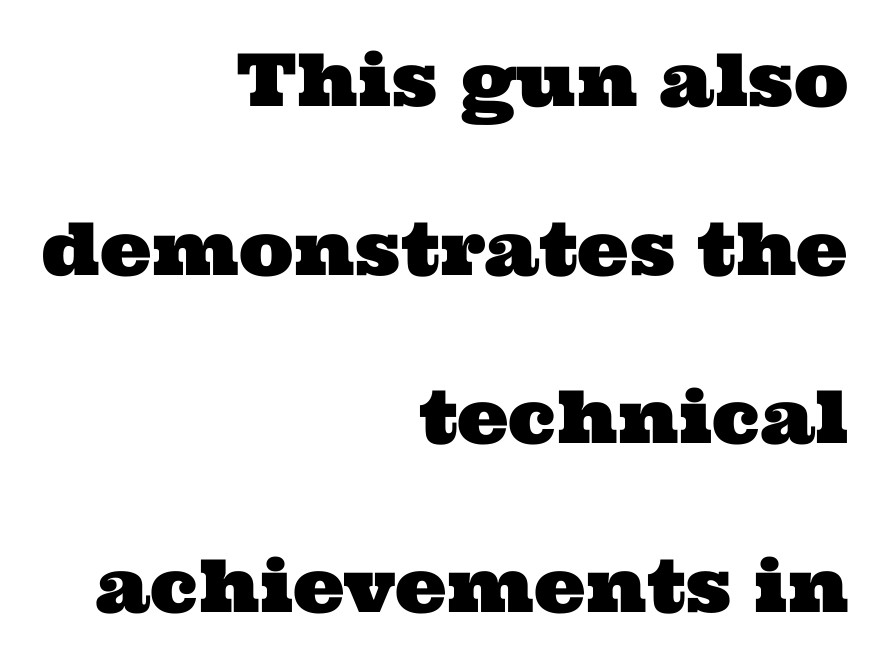
These lines stand farther apart than default settings would place them. Lines of text with bare space underneath. Character widths vary here, with narrow letters taking less room than wide ones. These lines are composed in type with serifs. Tracking value appears to be zero — textbook default spacing.
